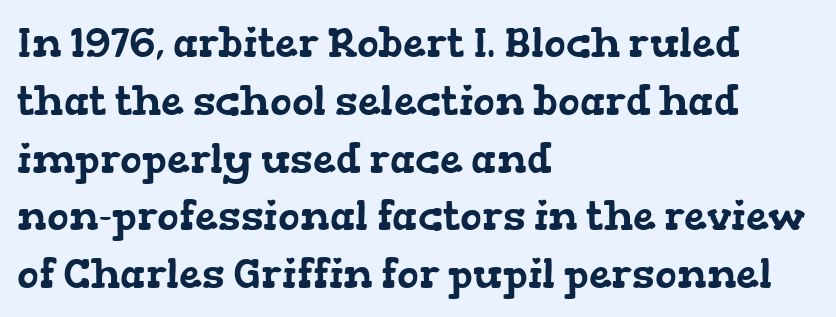
Q: Is the typeface a serif or a sans-serif typeface? A: Serif.
Q: Is the text underlined? A: No.
Q: How is the paragraph aligned? A: Left-aligned.
Q: Is the spacing between letters normal or unusually wide? A: Normal.
Q: Is the spacing between lines tight, normal or loose? A: Normal.
Q: Width (condensed, normal, or wide)? A: Wide.
Q: Stroke contrast? A: Low.
Q: x-height? A: Medium.
Q: Monospaced? A: No.
